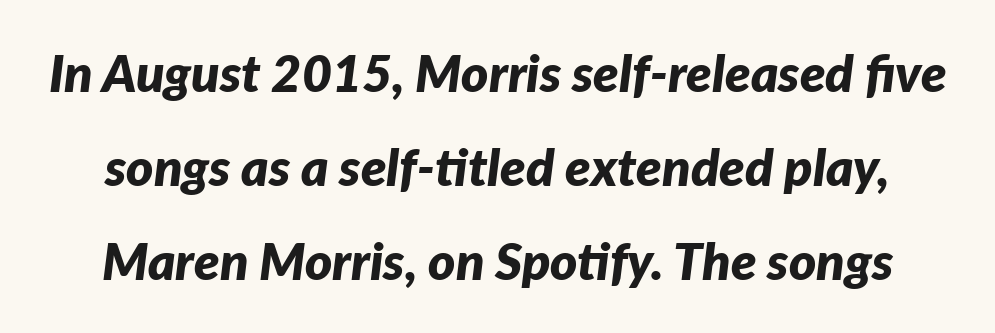
Only glyphs here, with clear space below each row. Stroke thickness is high; the sample reads as a true bold. These lines were composed using italics. Here the designer chose a conventional face with non-uniform glyph widths. The line texture is even and compact thanks to regular tracking.
